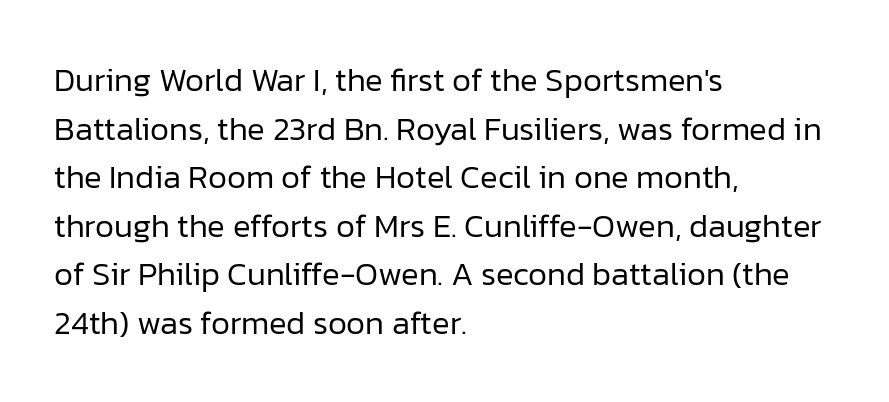
You can tell it's not italic because the verticals are truly vertical. On a weight scale, this lands at 450 or below. This rendering leaves character spacing at its baseline value. The letters advance in unequal steps, a hallmark of proportional type. Does the leading feel generous? No, just average.
